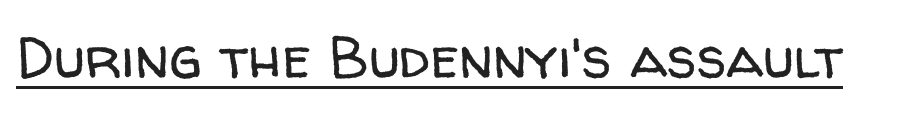
You can tell from the bare stems that sans-serif type was used. The cut favours lightness, reaching ordinary text weight at its darkest. Think of a printed novel: that variable character pitch is what you see here. Students, observe the line beneath the letters — that is underlining. Vertical strokes here are truly vertical. Default kerning and tracking; the words read as compact shapes.
